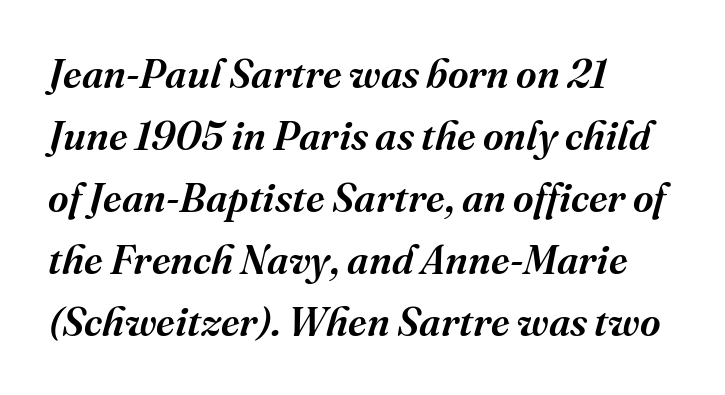
Q: Is the text bold? A: Semi-bold.
Q: Is the text italic (slanted)? A: Yes, it leans right by about 16 degrees.
Q: Is the typeface a serif or a sans-serif typeface? A: Serif.
Q: Is the text underlined? A: No.
Q: How is the paragraph aligned? A: Left-aligned.
Q: Is the spacing between letters normal or unusually wide? A: Normal.
Q: Is the spacing between lines tight, normal or loose? A: Normal.
Q: Width (condensed, normal, or wide)? A: Normal.
Q: Stroke contrast? A: Medium.
Q: x-height? A: Medium.
Q: Monospaced? A: No.
